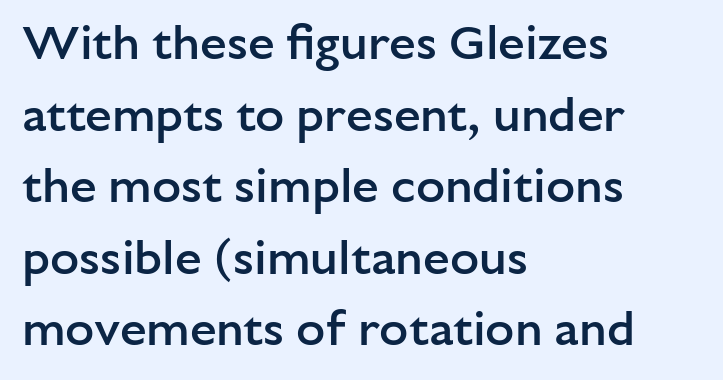
The image shows 48 px semibold sans-serif type, upright; set left-aligned, normal line spacing (1.49x), normal letter spacing, not underlined; low stroke contrast and a medium x-height.
